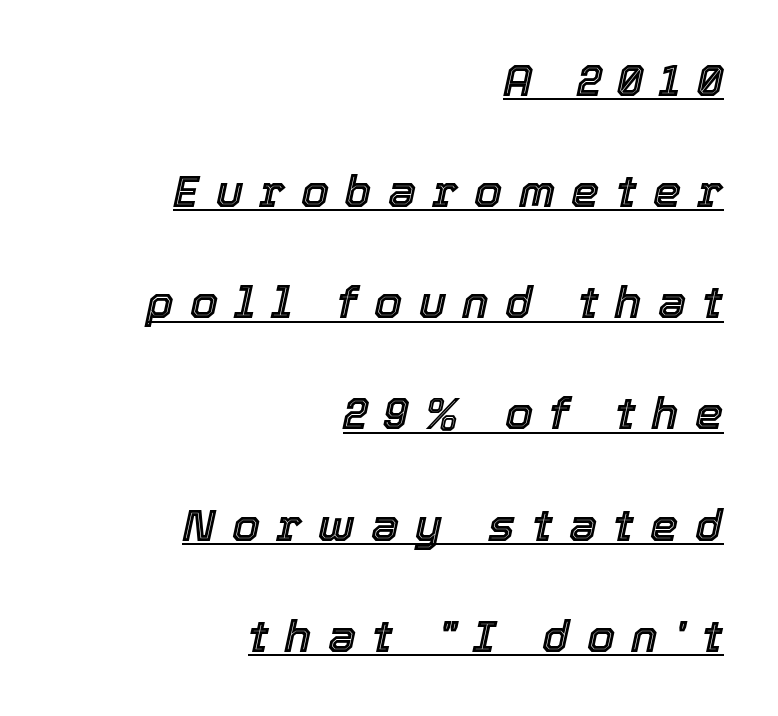
The image shows 45 px text type, italic (leaning right); set right-aligned, loose line spacing (2.47x), unusually wide letter spacing (+0.36 em), underlined; a medium x-height.
